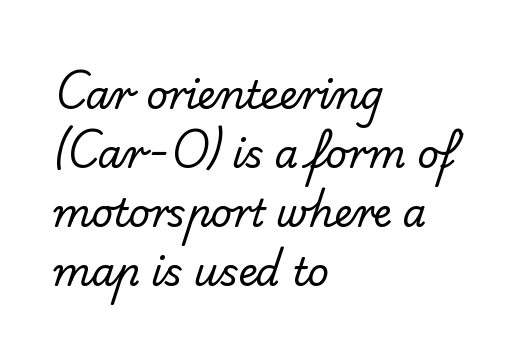
{"serif": "no", "bold": "no", "weight": "regular", "width": "normal", "stroke_contrast": "low", "x_height": "small", "monospaced": "no", "underline": "no", "align": "left", "line_spacing": "normal", "line_spacing_ratio": 1.55, "letter_spacing": "normal", "letter_spacing_em": 0.0, "glyph_px": 38}
